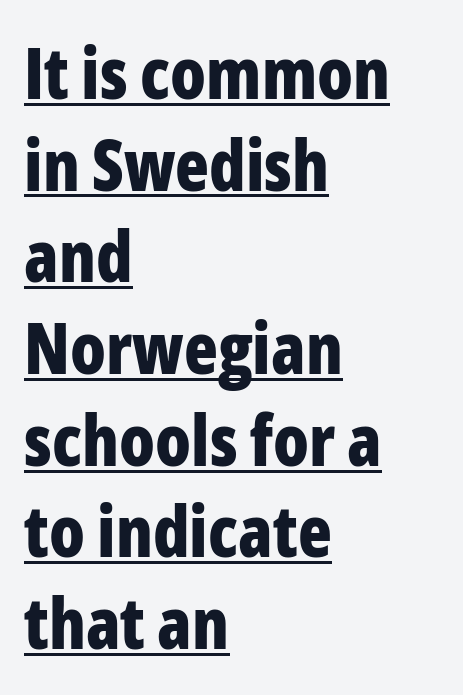
{"serif": "no", "italic": "no", "bold": "yes", "weight": "bold", "width": "condensed", "stroke_contrast": "low", "x_height": "medium", "monospaced": "no", "underline": "yes", "align": "left", "line_spacing": "normal", "line_spacing_ratio": 1.31, "letter_spacing": "normal", "letter_spacing_em": 0.0, "glyph_px": 70}
